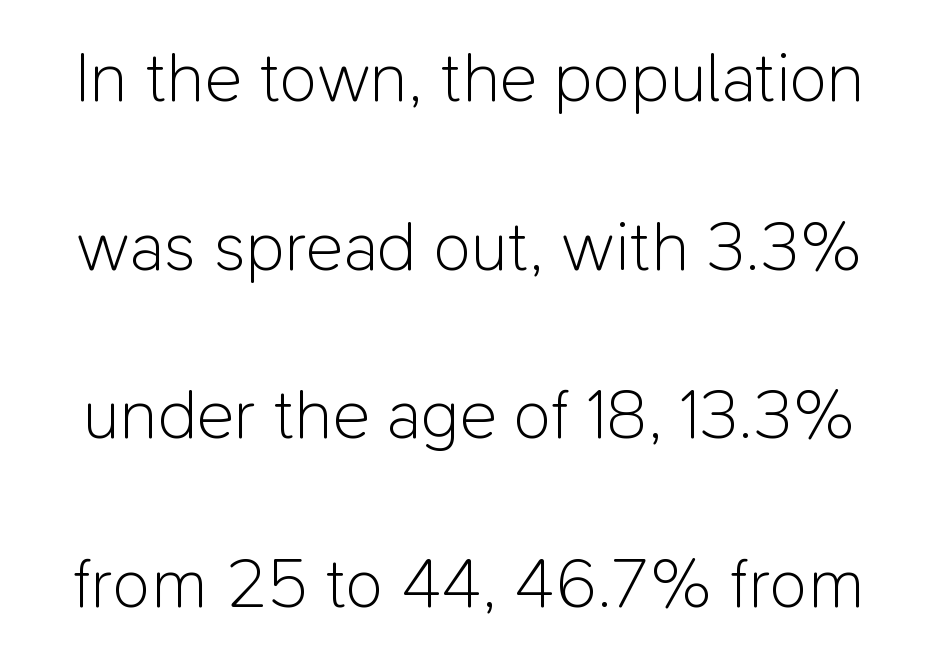
Q: Is the text bold? A: No.
Q: Is the text italic (slanted)? A: No, it is upright.
Q: Is the typeface a serif or a sans-serif typeface? A: Sans-serif.
Q: Is the text underlined? A: No.
Q: Is the spacing between letters normal or unusually wide? A: Normal.
Q: Is the spacing between lines tight, normal or loose? A: Loose.
Q: Width (condensed, normal, or wide)? A: Normal.
Q: Stroke contrast? A: Low.
Q: x-height? A: Medium.
Q: Monospaced? A: No.
